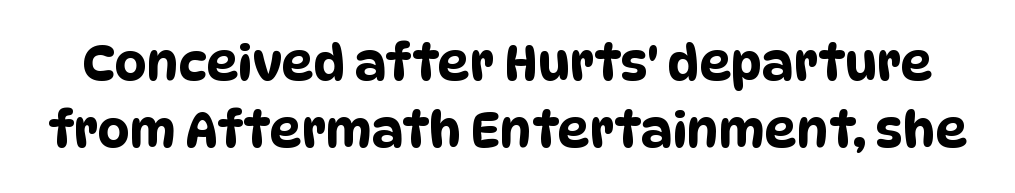
Beneath every word, the page is bare. A sans-serif font was chosen for this passage. Here the designer chose a conventional face with non-uniform glyph widths. The vertical gap from one line to the next is medium.
